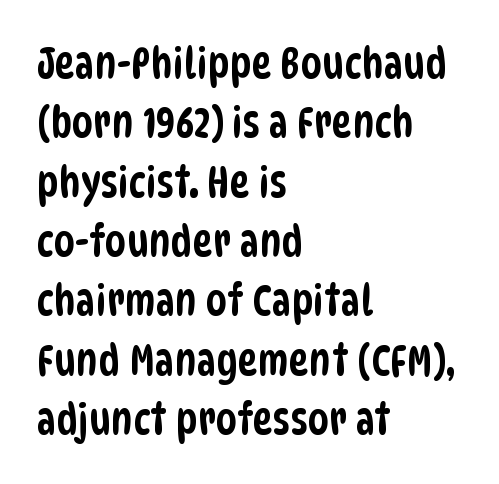
The image shows 43 px condensed sans-serif type; set left-aligned, normal line spacing (1.38x), normal letter spacing, not underlined; low stroke contrast and a large x-height.
